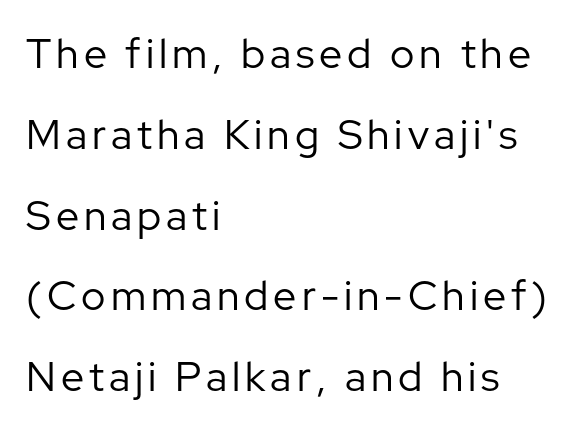
Q: Is the text bold? A: No.
Q: Is the text italic (slanted)? A: No, it is upright.
Q: Is the typeface a serif or a sans-serif typeface? A: Sans-serif.
Q: Is the text underlined? A: No.
Q: How is the paragraph aligned? A: Left-aligned.
Q: Is the spacing between lines tight, normal or loose? A: Loose.
Q: Width (condensed, normal, or wide)? A: Normal.
Q: Stroke contrast? A: Low.
Q: x-height? A: Medium.
Q: Monospaced? A: No.
